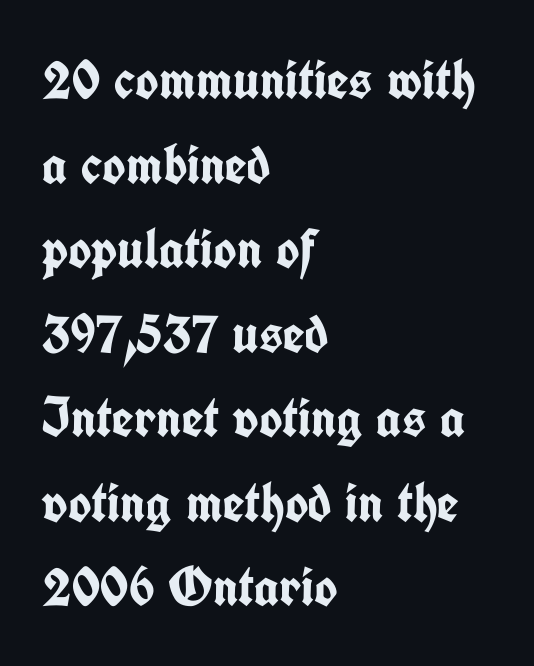
The image shows 56 px semibold, condensed sans-serif type, upright; set left-aligned, normal line spacing (1.51x), normal letter spacing, not underlined; low stroke contrast and a medium x-height.
